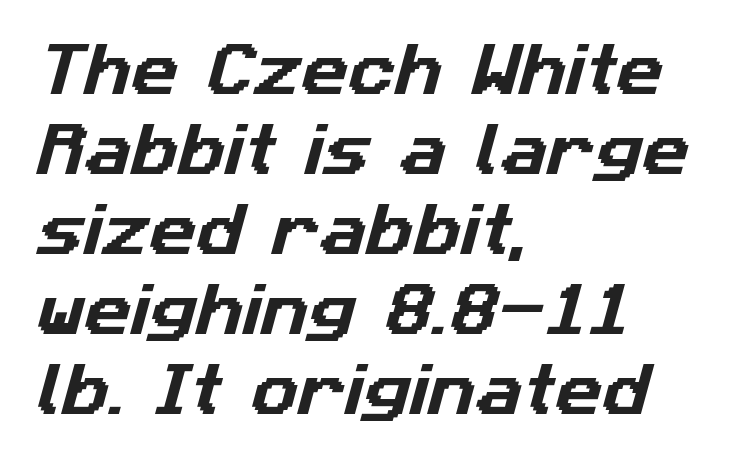
The rendering uses a moderate line-height, typical for paragraphs. Are there feet on the stems? There aren't — it's a sans. Each letter keeps its own natural width here, so spacing adapts to shape. A student would call this left alignment; a typographer would say flush left, rag right. Clear beneath every line of the passage.
